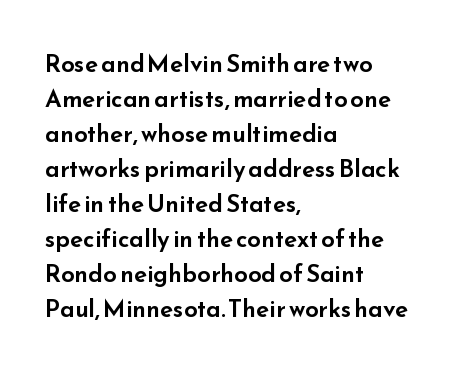
Q: Is the text italic (slanted)? A: No, it is upright.
Q: Is the text underlined? A: No.
Q: How is the paragraph aligned? A: Left-aligned.
Q: Is the spacing between letters normal or unusually wide? A: Normal.
Q: Is the spacing between lines tight, normal or loose? A: Normal.
